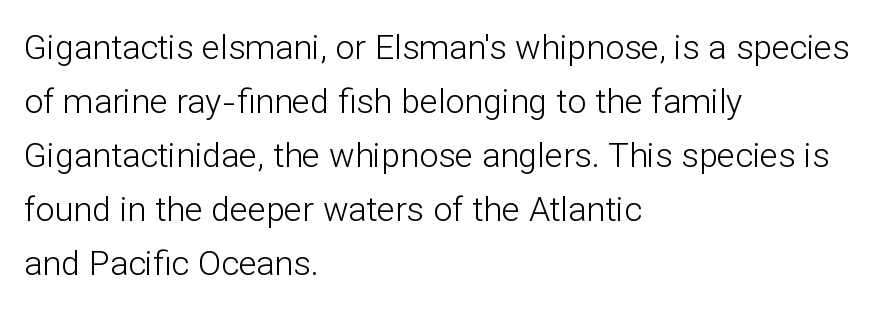
Q: Is the text bold? A: No.
Q: Is the text italic (slanted)? A: No, it is upright.
Q: Is the typeface a serif or a sans-serif typeface? A: Sans-serif.
Q: Is the text underlined? A: No.
Q: How is the paragraph aligned? A: Left-aligned.
Q: Is the spacing between letters normal or unusually wide? A: Normal.
Q: Is the spacing between lines tight, normal or loose? A: Normal.
Q: Width (condensed, normal, or wide)? A: Normal.
Q: Stroke contrast? A: Low.
Q: x-height? A: Medium.
Q: Monospaced? A: No.
